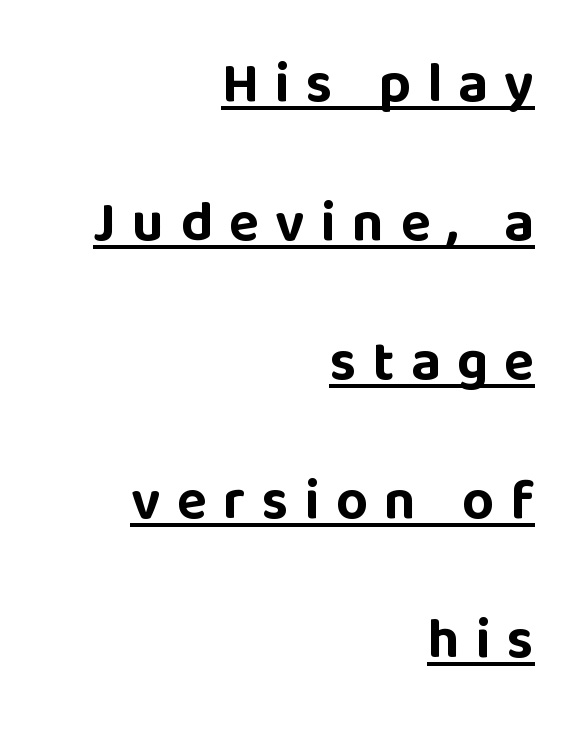
Q: Is the text bold? A: Yes.
Q: Is the text italic (slanted)? A: No, it is upright.
Q: Is the typeface a serif or a sans-serif typeface? A: Sans-serif.
Q: Is the text underlined? A: Yes.
Q: How is the paragraph aligned? A: Right-aligned.
Q: Is the spacing between letters normal or unusually wide? A: Unusually wide.
Q: Is the spacing between lines tight, normal or loose? A: Loose.
Q: Width (condensed, normal, or wide)? A: Normal.
Q: Stroke contrast? A: Low.
Q: x-height? A: Large.
Q: Monospaced? A: No.
